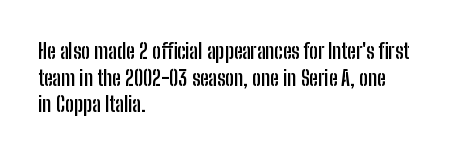
The image shows 21 px bold type, upright; set left-aligned, normal line spacing (1.27x), normal letter spacing, not underlined.
